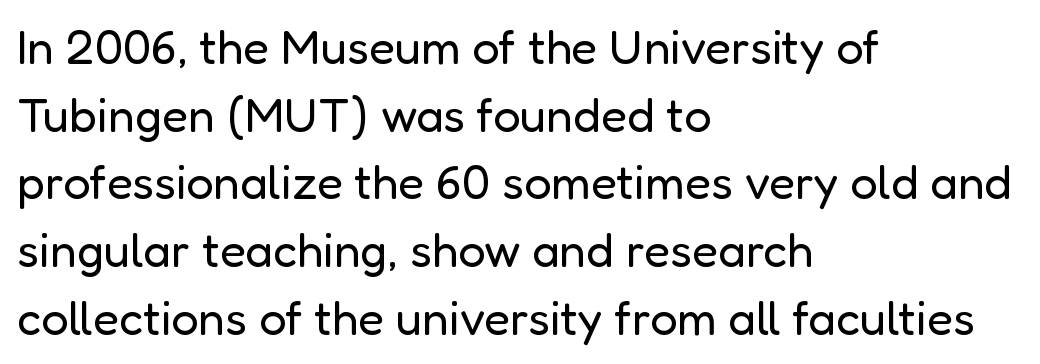
Q: Is the text bold? A: No.
Q: Is the text italic (slanted)? A: No, it is upright.
Q: Is the typeface a serif or a sans-serif typeface? A: Sans-serif.
Q: Is the text underlined? A: No.
Q: How is the paragraph aligned? A: Left-aligned.
Q: Is the spacing between letters normal or unusually wide? A: Normal.
Q: Is the spacing between lines tight, normal or loose? A: Normal.
Q: Width (condensed, normal, or wide)? A: Normal.
Q: Stroke contrast? A: Low.
Q: x-height? A: Medium.
Q: Monospaced? A: No.
